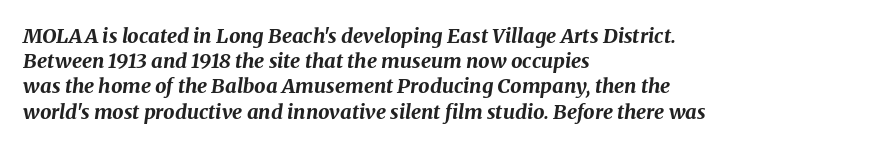
{"italic": "yes", "lean": "right", "slant_degrees": 8, "bold": "yes", "underline": "no", "align": "left", "line_spacing": "normal", "line_spacing_ratio": 1.26, "letter_spacing": "normal", "letter_spacing_em": 0.0, "glyph_px": 20}
